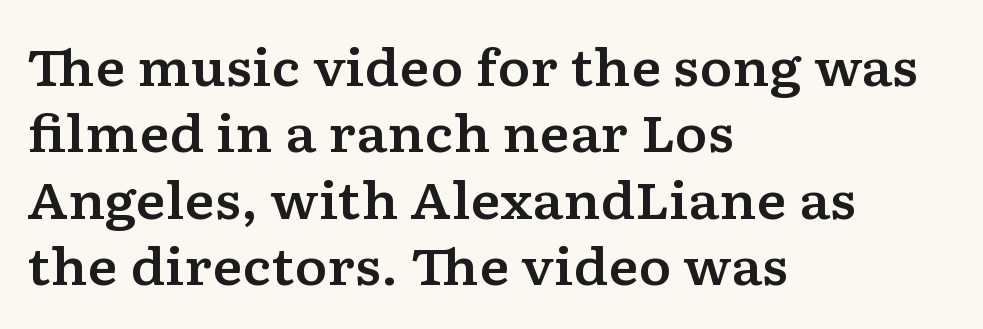
Q: Is the text italic (slanted)? A: No, it is upright.
Q: Is the typeface a serif or a sans-serif typeface? A: Serif.
Q: Is the text underlined? A: No.
Q: How is the paragraph aligned? A: Left-aligned.
Q: Is the spacing between letters normal or unusually wide? A: Normal.
Q: Is the spacing between lines tight, normal or loose? A: Normal.
Q: Width (condensed, normal, or wide)? A: Wide.
Q: Stroke contrast? A: Low.
Q: x-height? A: Medium.
Q: Monospaced? A: No.
